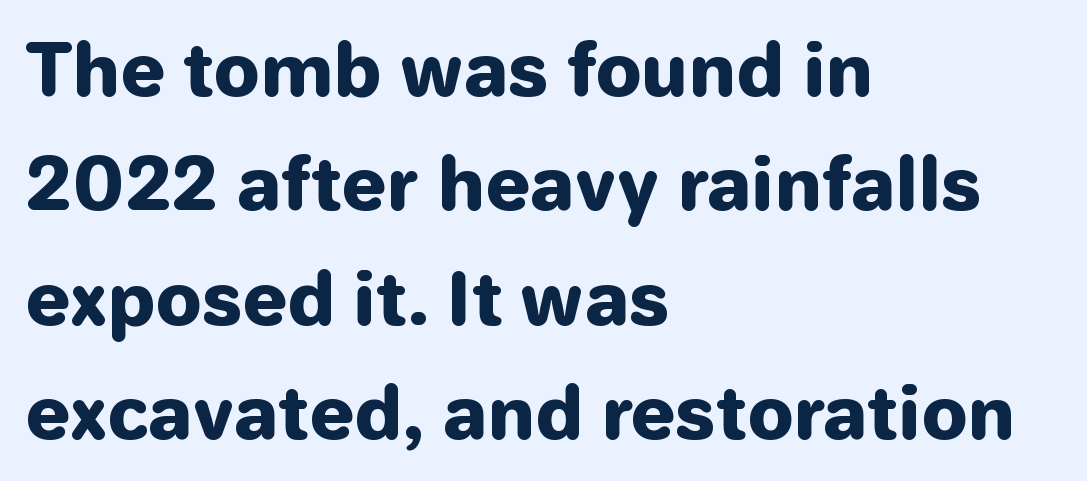
The image shows 72 px heavy sans-serif type, upright; set left-aligned, normal line spacing (1.59x), normal letter spacing, not underlined; low stroke contrast and a medium x-height.
